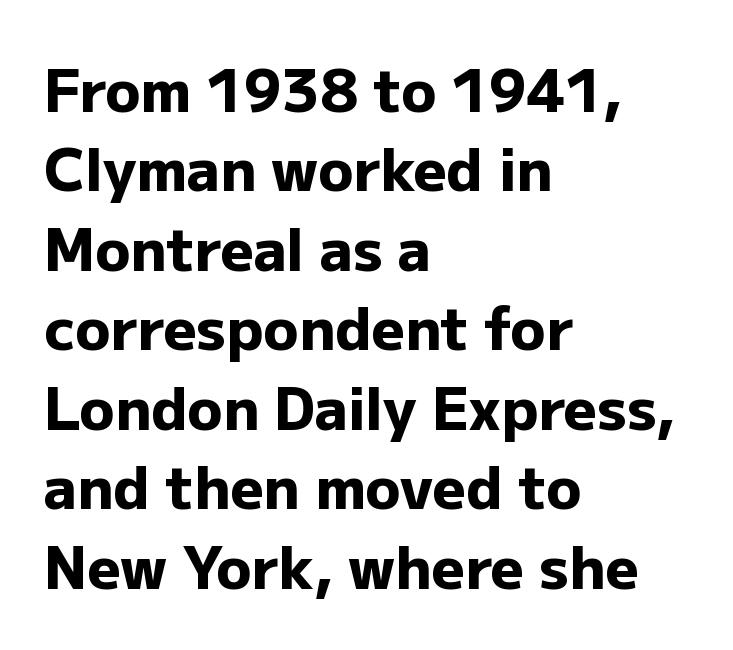
This sample keeps an unexceptional amount of space between lines. Students, note that the glyphs here touch the page at normal intervals. Style check: upright. The rendering uses natural spacing where letterforms have individual widths. As a designer I'd log this as weight 700, bold.
